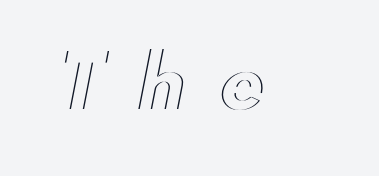
The image shows 70 px wide type; set unusually wide letter spacing (+0.47 em), not underlined; a small x-height.
